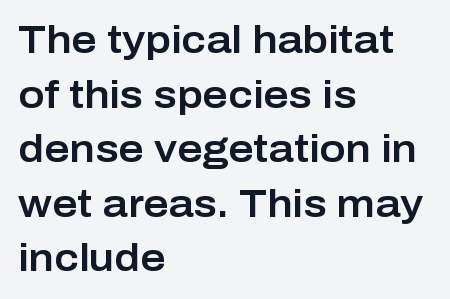
Honestly, the letter spacing is just normal — you wouldn't notice it. The foot of each line stays bare and open. Style check: upright. Here the designer chose a conventional face with non-uniform glyph widths.
